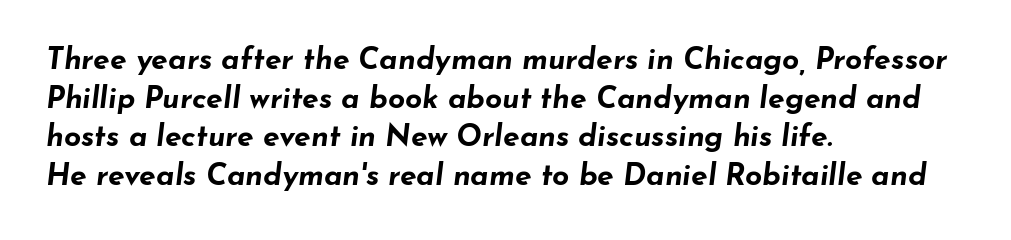
The image shows 30 px bold, wide type, italic (leaning right); set left-aligned, normal line spacing (1.29x), normal letter spacing, not underlined; low stroke contrast and a small x-height.
